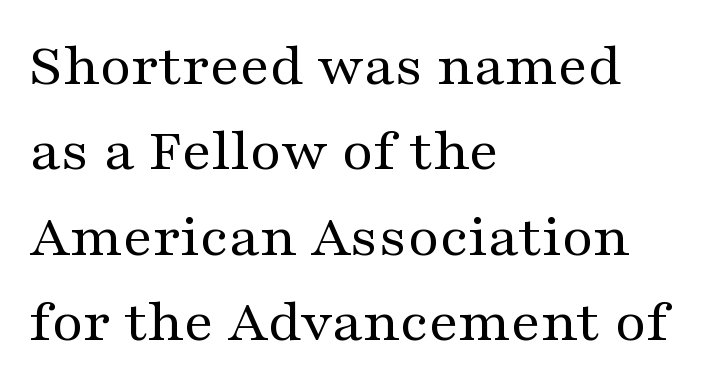
Descenders are the only things crossing below the line. Letter spacing: default. Italic: no, the glyphs are upright roman. The lines in this sample share a left origin and differ only in where they stop. Each stroke keeps to a modest, everyday thickness or less. The face used here is seriffed, in the tradition of book romans.
